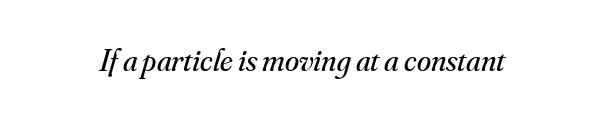
Q: Is the text bold? A: No.
Q: Is the text italic (slanted)? A: Yes, it leans right by about 16 degrees.
Q: Is the typeface a serif or a sans-serif typeface? A: Serif.
Q: Is the text underlined? A: No.
Q: Is the spacing between letters normal or unusually wide? A: Normal.
Q: Width (condensed, normal, or wide)? A: Normal.
Q: Stroke contrast? A: Medium.
Q: x-height? A: Small.
Q: Monospaced? A: No.
